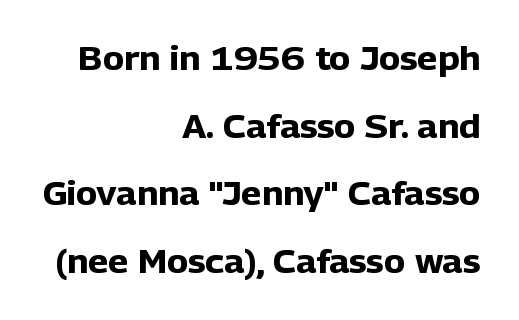
Q: Is the text bold? A: Yes.
Q: Is the text italic (slanted)? A: No, it is upright.
Q: Is the typeface a serif or a sans-serif typeface? A: Sans-serif.
Q: Is the text underlined? A: No.
Q: How is the paragraph aligned? A: Right-aligned.
Q: Is the spacing between letters normal or unusually wide? A: Normal.
Q: Is the spacing between lines tight, normal or loose? A: Loose.
Q: Width (condensed, normal, or wide)? A: Normal.
Q: Stroke contrast? A: Low.
Q: x-height? A: Medium.
Q: Monospaced? A: No.
